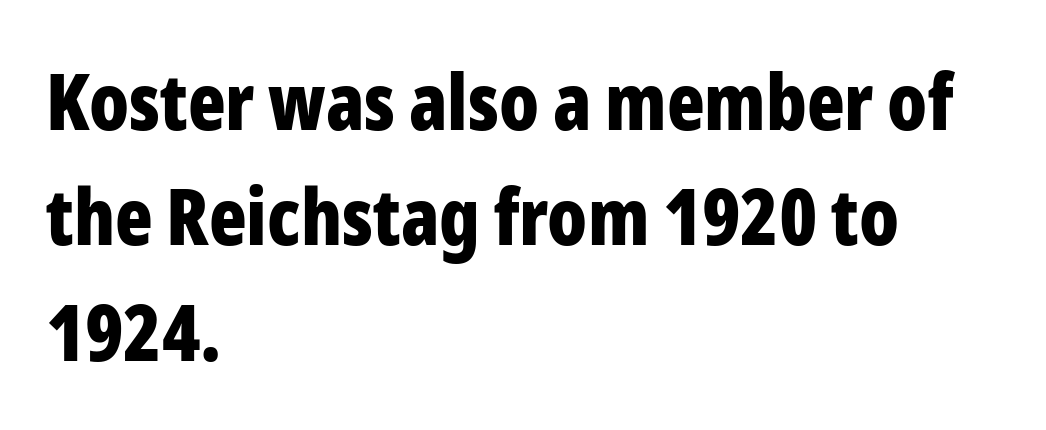
{"serif": "no", "italic": "no", "bold": "yes", "weight": "bold", "width": "condensed", "stroke_contrast": "low", "x_height": "medium", "monospaced": "no", "underline": "no", "align": "left", "line_spacing": "normal", "line_spacing_ratio": 1.48, "letter_spacing": "normal", "letter_spacing_em": 0.0, "glyph_px": 78}
